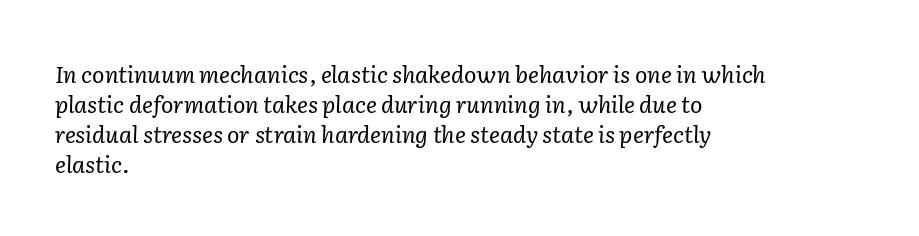
{"italic": "yes", "lean": "right", "slant_degrees": 2, "bold": "no", "underline": "no", "align": "left", "line_spacing": "normal", "line_spacing_ratio": 1.3, "letter_spacing": "normal", "letter_spacing_em": 0.0, "glyph_px": 23}
